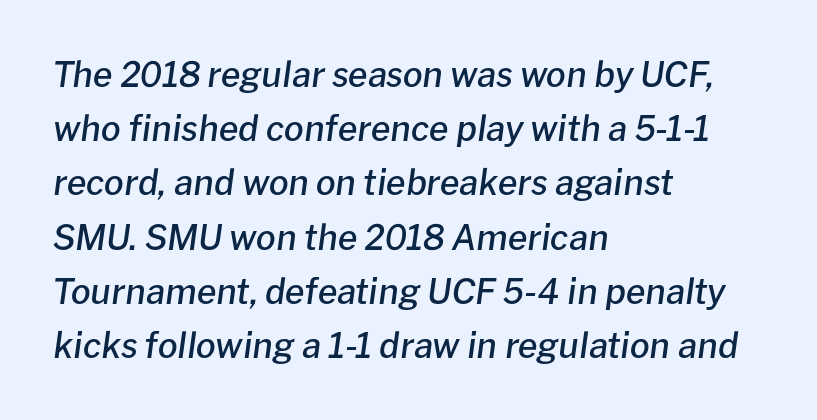
{"italic": "yes", "lean": "right", "slant_degrees": 8, "bold": "semi", "weight": "semibold", "width": "normal", "stroke_contrast": "low", "x_height": "medium", "monospaced": "no", "underline": "no", "align": "left", "line_spacing": "normal", "line_spacing_ratio": 1.55, "letter_spacing": "normal", "letter_spacing_em": 0.0, "glyph_px": 35}
